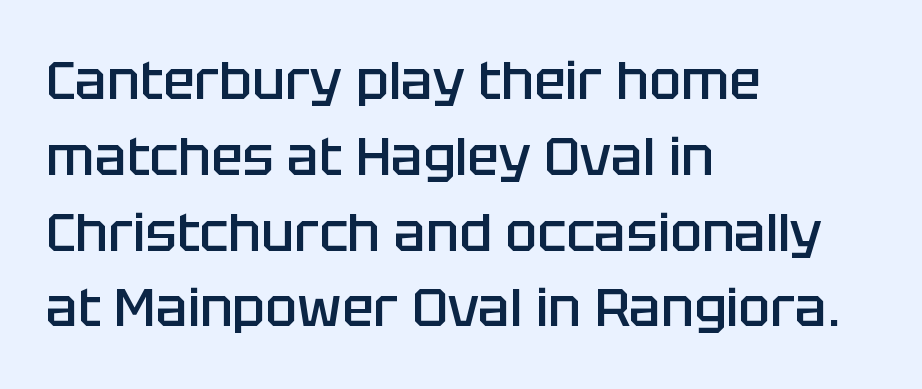
Q: Is the text bold? A: Semi-bold.
Q: Is the text italic (slanted)? A: No, it is upright.
Q: Is the typeface a serif or a sans-serif typeface? A: Sans-serif.
Q: Is the text underlined? A: No.
Q: How is the paragraph aligned? A: Left-aligned.
Q: Is the spacing between letters normal or unusually wide? A: Normal.
Q: Is the spacing between lines tight, normal or loose? A: Normal.
Q: Width (condensed, normal, or wide)? A: Normal.
Q: Stroke contrast? A: Low.
Q: x-height? A: Large.
Q: Monospaced? A: No.
